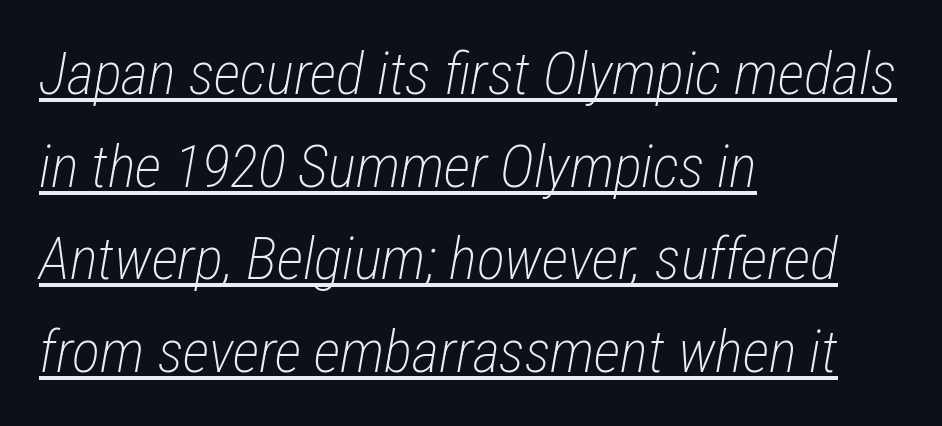
{"italic": "yes", "lean": "right", "slant_degrees": 12, "bold": "no", "weight": "light", "width": "condensed", "stroke_contrast": "low", "x_height": "medium", "monospaced": "no", "underline": "yes", "align": "left", "line_spacing": "normal", "line_spacing_ratio": 1.57, "letter_spacing": "normal", "letter_spacing_em": 0.0, "glyph_px": 59}
